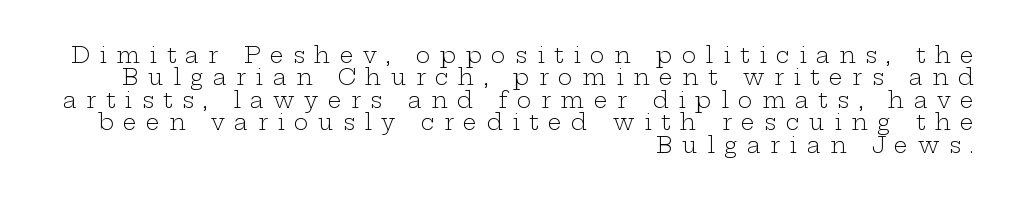
{"italic": "no", "bold": "no", "underline": "no", "align": "right", "line_spacing": "tight", "line_spacing_ratio": 1.02, "letter_spacing": "wide", "letter_spacing_em": 0.43, "glyph_px": 22}
